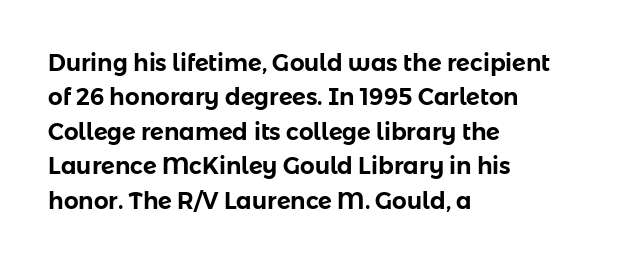
Q: Is the text italic (slanted)? A: No, it is upright.
Q: Is the text underlined? A: No.
Q: How is the paragraph aligned? A: Left-aligned.
Q: Is the spacing between letters normal or unusually wide? A: Normal.
Q: Is the spacing between lines tight, normal or loose? A: Normal.
